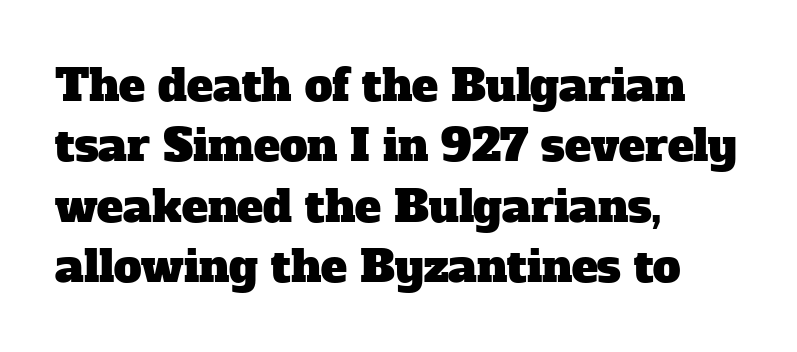
Compared with a centered layout, this one pins lines to the left instead. The designer went with a serif here, giving each stem small feet. Proportional: the letters do not fall into vertical columns. The zone under the glyphs is completely vacant.
